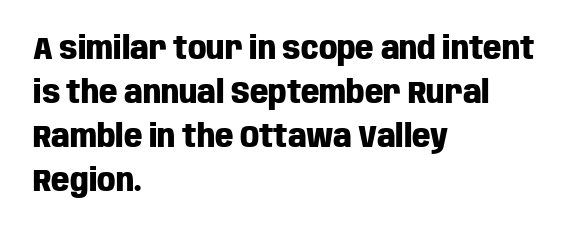
The image shows 32 px heavy, condensed sans-serif type, upright; set left-aligned, normal line spacing (1.37x), normal letter spacing, not underlined; low stroke contrast and a large x-height.
